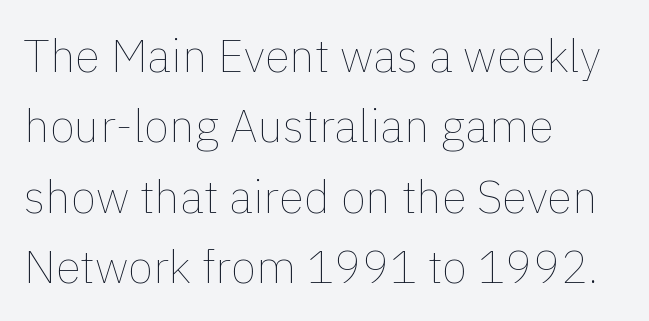
Q: Is the text bold? A: No.
Q: Is the text italic (slanted)? A: No, it is upright.
Q: Is the text underlined? A: No.
Q: How is the paragraph aligned? A: Left-aligned.
Q: Is the spacing between letters normal or unusually wide? A: Normal.
Q: Is the spacing between lines tight, normal or loose? A: Normal.
Q: Width (condensed, normal, or wide)? A: Normal.
Q: x-height? A: Medium.
Q: Monospaced? A: No.
